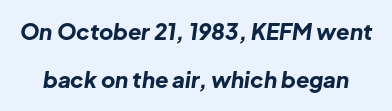
The image shows 22 px bold type, italic (leaning right); set loose line spacing (2.2x), normal letter spacing, not underlined.
